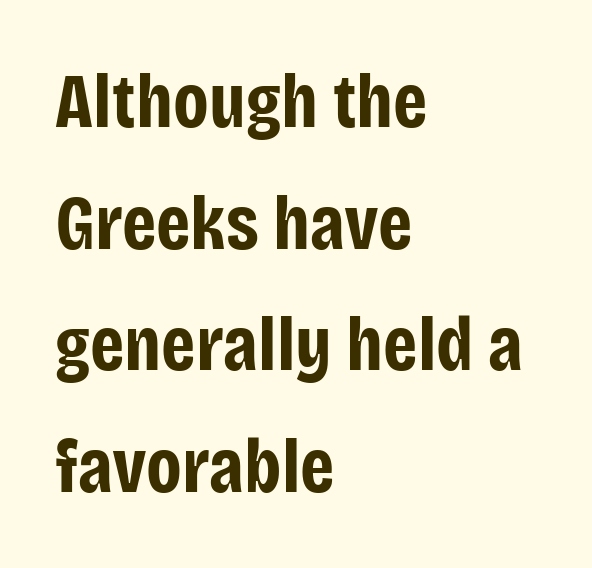
The image shows 77 px bold, condensed sans-serif type, upright; set left-aligned, normal line spacing (1.58x), normal letter spacing, not underlined; low stroke contrast and a large x-height.
